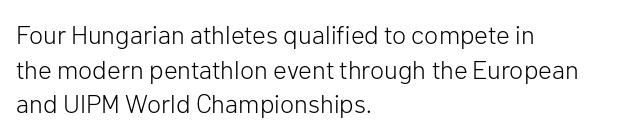
The image shows 26 px text type, upright; set left-aligned, normal line spacing (1.33x), normal letter spacing, not underlined.
